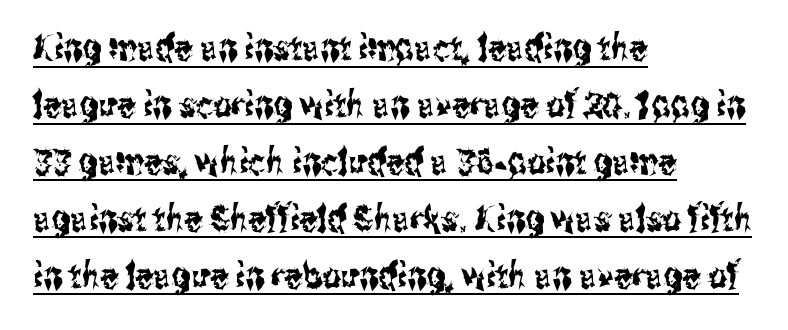
Q: Is the text italic (slanted)? A: No, it is upright.
Q: Is the typeface a serif or a sans-serif typeface? A: Sans-serif.
Q: Is the text underlined? A: Yes.
Q: How is the paragraph aligned? A: Left-aligned.
Q: Is the spacing between letters normal or unusually wide? A: Normal.
Q: Is the spacing between lines tight, normal or loose? A: Normal.
Q: Width (condensed, normal, or wide)? A: Condensed.
Q: Stroke contrast? A: Medium.
Q: x-height? A: Medium.
Q: Monospaced? A: No.
